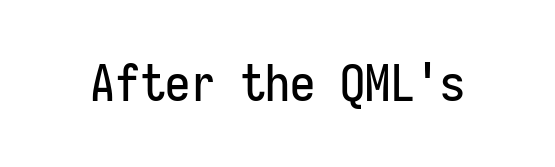
Rule under the text: the space is simply empty. Serif or sans? Sans — the stroke terminals are bare. What stands out about the letter spacing? Nothing — it is the standard amount. The type sits square on the baseline with zero lean.
